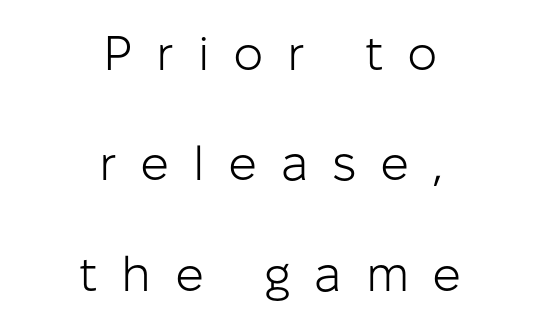
Q: Is the text bold? A: No.
Q: Is the text italic (slanted)? A: No, it is upright.
Q: Is the typeface a serif or a sans-serif typeface? A: Sans-serif.
Q: Is the text underlined? A: No.
Q: How is the paragraph aligned? A: Centered.
Q: Is the spacing between letters normal or unusually wide? A: Unusually wide.
Q: Is the spacing between lines tight, normal or loose? A: Loose.
Q: Width (condensed, normal, or wide)? A: Normal.
Q: Stroke contrast? A: Low.
Q: x-height? A: Medium.
Q: Monospaced? A: No.
